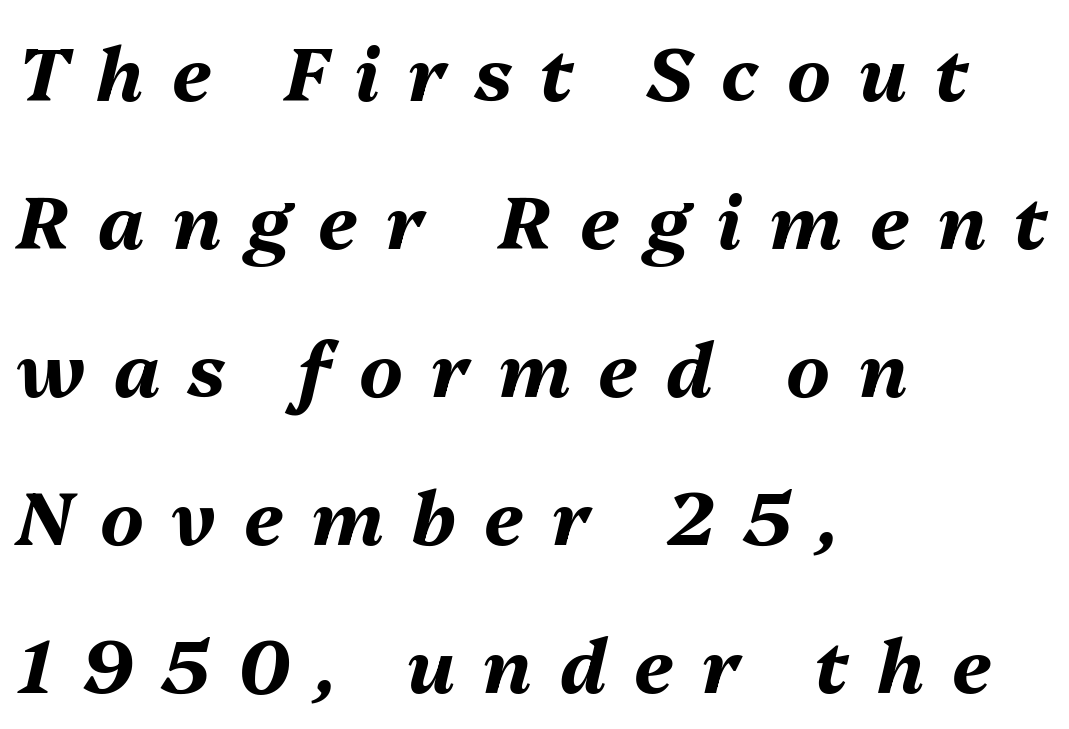
{"italic": "yes", "lean": "right", "slant_degrees": 13, "bold": "yes", "weight": "bold", "width": "normal", "stroke_contrast": "medium", "x_height": "medium", "monospaced": "no", "underline": "no", "align": "left", "line_spacing": "loose", "line_spacing_ratio": 2.0, "letter_spacing": "wide", "letter_spacing_em": 0.38, "glyph_px": 74}
